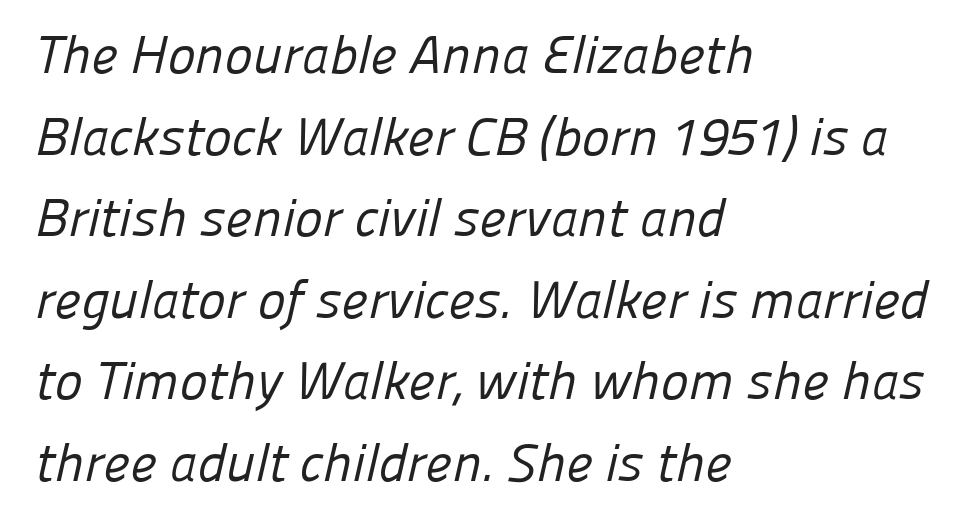
Q: Is the text bold? A: No.
Q: Is the typeface a serif or a sans-serif typeface? A: Sans-serif.
Q: Is the text underlined? A: No.
Q: How is the paragraph aligned? A: Left-aligned.
Q: Is the spacing between letters normal or unusually wide? A: Normal.
Q: Is the spacing between lines tight, normal or loose? A: Normal.
Q: Width (condensed, normal, or wide)? A: Normal.
Q: Stroke contrast? A: Low.
Q: x-height? A: Medium.
Q: Monospaced? A: No.
